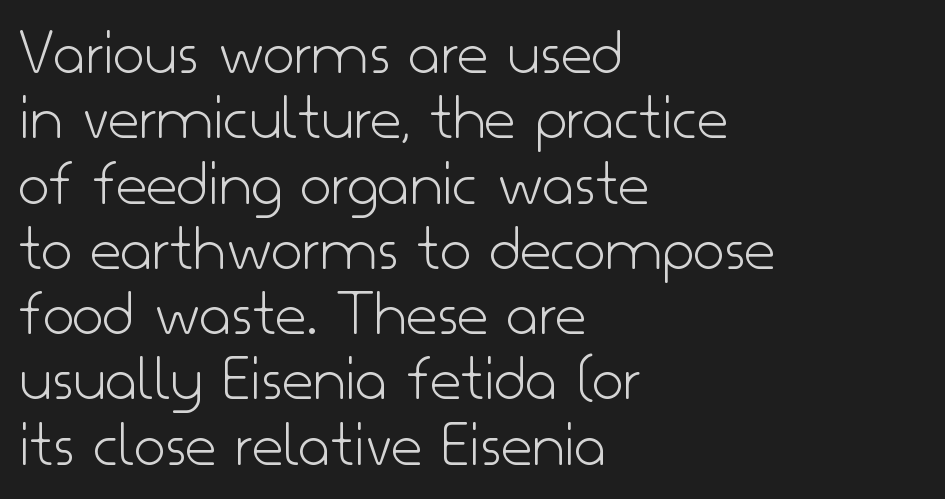
The lines are packed closely together with very little leading. These lines are rendered in a variable-pitch font. The font is comparable to plain body text, perhaps lighter. The line texture is even and compact thanks to regular tracking. Each letter's strokes conclude bluntly, with no projecting serifs. Glance below the letters and you will spot only blank space.
